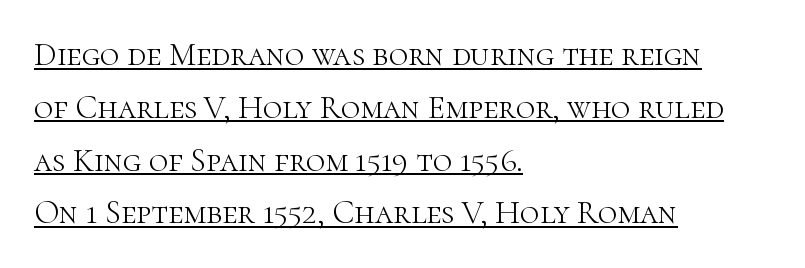
Is the letter spacing exaggerated? No — it looks like the ordinary default. This is underlined copy, the kind a proofreader might mark for attention. When letters stand straight like this, we call the style roman or upright. Leading: standard. Each letter's strokes conclude with small projecting serifs. The font is comparable to plain body text, perhaps lighter.
